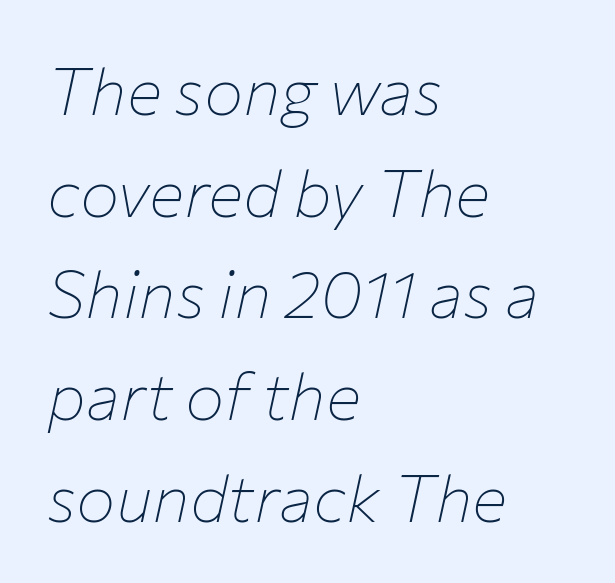
Underline: absent. Words appear dense and cohesive because spacing is normal. Stems here are at most as thick as an everyday book face. A typesetter would call this proportional, since set widths differ per character. Notice how the passage keeps a crisp vertical edge on the left only.
